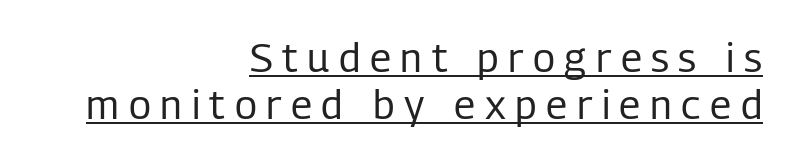
{"serif": "no", "italic": "no", "bold": "no", "weight": "regular", "width": "condensed", "stroke_contrast": "low", "x_height": "medium", "monospaced": "no", "underline": "yes", "align": "right", "line_spacing_ratio": 1.18, "letter_spacing": "wide", "letter_spacing_em": 0.24, "glyph_px": 40}
